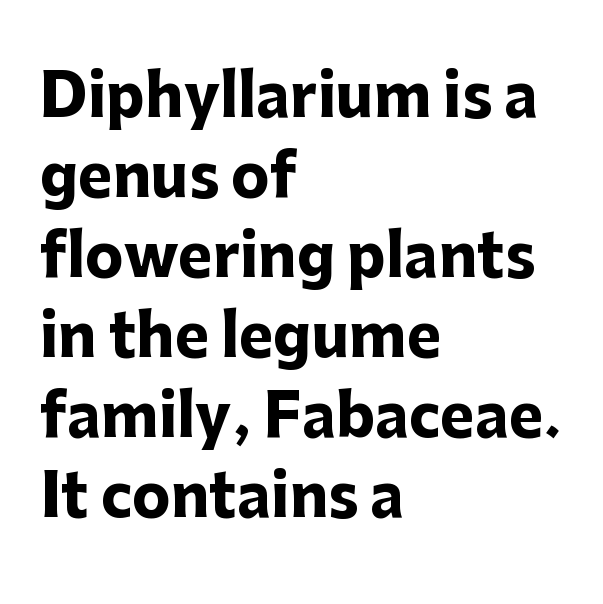
Classification — sans serif. Is the block centered? No — it sits flush against the left margin. This sample has the flowing, uneven cadence of proportional lettering. Spacing between characters is what you'd get straight out of the box. The passage shown stacks its lines at a standard gap.
